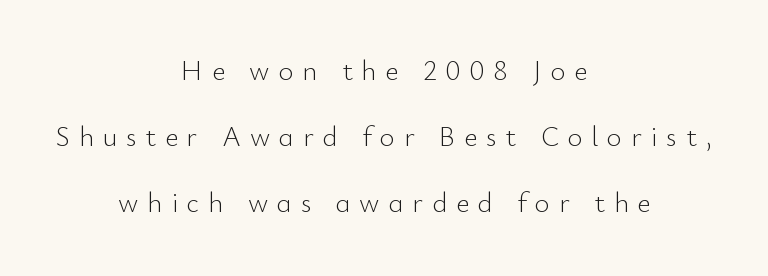
{"serif": "no", "italic": "no", "bold": "no", "weight": "light", "width": "normal", "stroke_contrast": "low", "x_height": "small", "monospaced": "no", "underline": "no", "align": "center", "line_spacing": "loose", "line_spacing_ratio": 2.36, "letter_spacing": "wide", "letter_spacing_em": 0.32, "glyph_px": 28}
